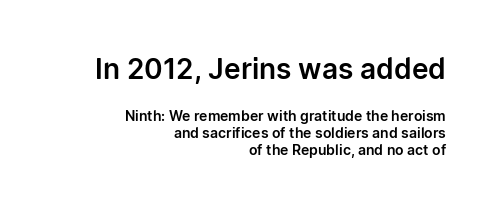
{"serif": "no", "italic": "no", "width": "normal", "stroke_contrast": "low", "x_height": "medium", "monospaced": "no", "underline": "no", "align": "right", "line_spacing_ratio": 1.2, "letter_spacing": "normal", "letter_spacing_em": 0.0, "larger_block": "first", "size_ratio": 2.0, "glyph_px": 28}
